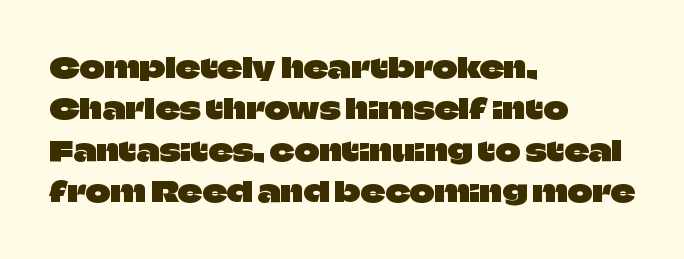
Q: Is the text italic (slanted)? A: No, it is upright.
Q: Is the text underlined? A: No.
Q: How is the paragraph aligned? A: Left-aligned.
Q: Is the spacing between letters normal or unusually wide? A: Normal.
Q: Is the spacing between lines tight, normal or loose? A: Normal.
